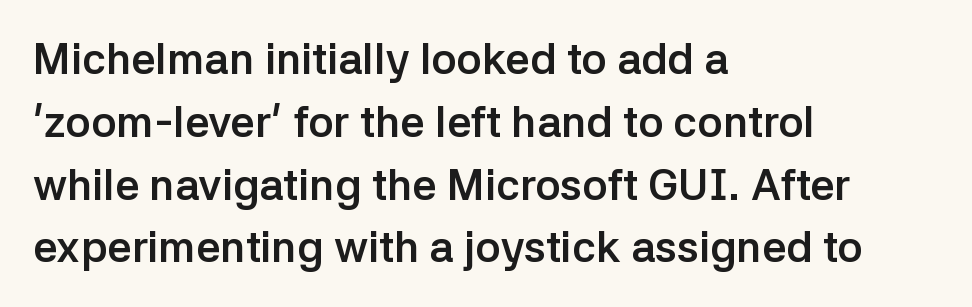
Q: Is the text bold? A: Yes.
Q: Is the text italic (slanted)? A: No, it is upright.
Q: Is the typeface a serif or a sans-serif typeface? A: Sans-serif.
Q: Is the text underlined? A: No.
Q: How is the paragraph aligned? A: Left-aligned.
Q: Is the spacing between letters normal or unusually wide? A: Normal.
Q: Is the spacing between lines tight, normal or loose? A: Normal.
Q: Width (condensed, normal, or wide)? A: Normal.
Q: Stroke contrast? A: Low.
Q: x-height? A: Medium.
Q: Monospaced? A: No.
